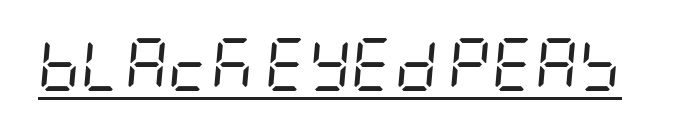
The image shows 53 px regular-weight, condensed type, italic (leaning right); set normal letter spacing, underlined; low stroke contrast and a large x-height.
